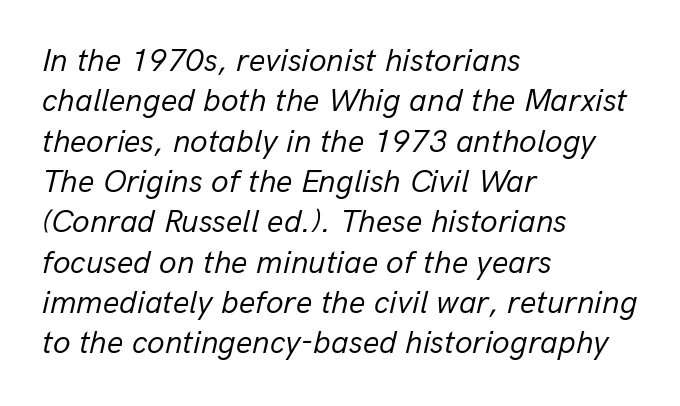
Does the leading feel generous? No, just average. Descender tails drop into unmarked territory. A typesetter would call this proportional, since set widths differ per character. Each word holds together tightly as a unit, with standard inter-letter gaps. The lines in this sample share a left origin and differ only in where they stop.
